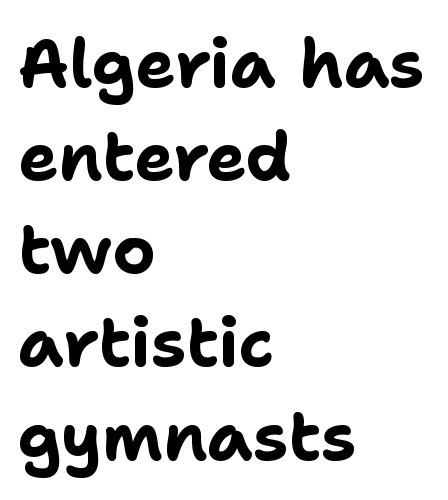
{"serif": "no", "italic": "no", "bold": "yes", "weight": "bold", "width": "normal", "stroke_contrast": "low", "x_height": "medium", "monospaced": "no", "underline": "no", "align": "left", "line_spacing": "normal", "line_spacing_ratio": 1.39, "letter_spacing": "normal", "letter_spacing_em": 0.0, "glyph_px": 67}
